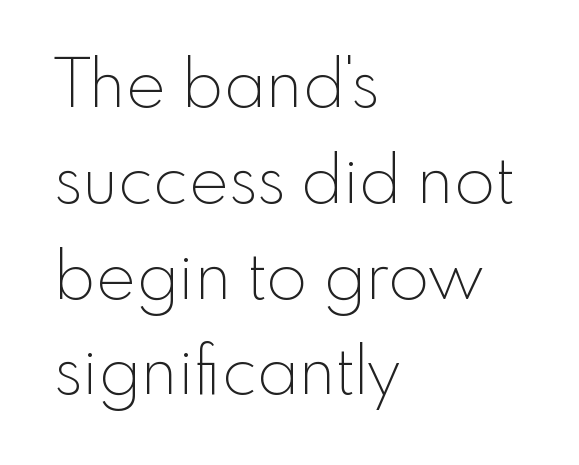
{"serif": "no", "italic": "no", "bold": "no", "weight": "thin", "width": "normal", "x_height": "small", "monospaced": "no", "underline": "no", "align": "left", "line_spacing": "normal", "line_spacing_ratio": 1.43, "letter_spacing": "normal", "letter_spacing_em": 0.0, "glyph_px": 67}
